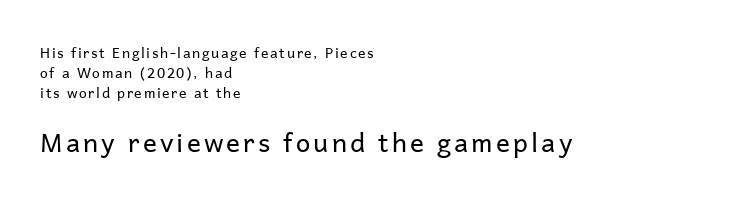
The image shows 26 px text type, upright; set left-aligned, normal line spacing (1.42x), not underlined; the second (bottom) block is 1.86x larger.
